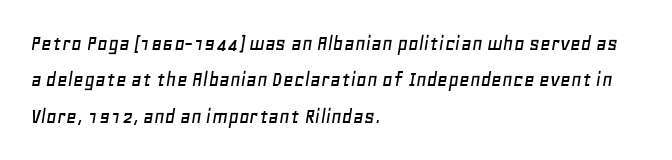
The image shows 23 px text type, italic (leaning right); set left-aligned, normal line spacing (1.58x), normal letter spacing, not underlined.
